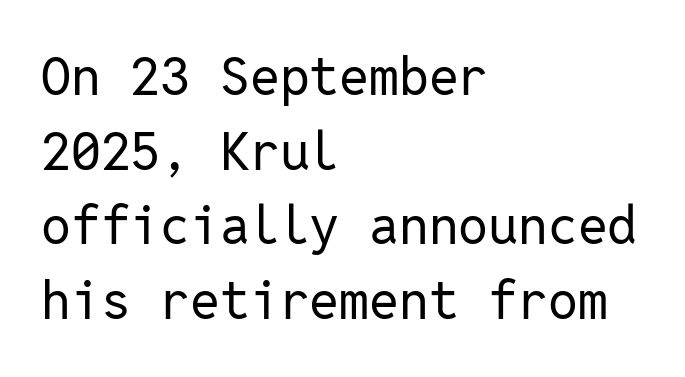
Q: Is the text bold? A: No.
Q: Is the text italic (slanted)? A: No, it is upright.
Q: Is the typeface a serif or a sans-serif typeface? A: Sans-serif.
Q: Is the text underlined? A: No.
Q: How is the paragraph aligned? A: Left-aligned.
Q: Is the spacing between letters normal or unusually wide? A: Normal.
Q: Is the spacing between lines tight, normal or loose? A: Normal.
Q: Width (condensed, normal, or wide)? A: Normal.
Q: Stroke contrast? A: Low.
Q: x-height? A: Medium.
Q: Monospaced? A: Yes.
